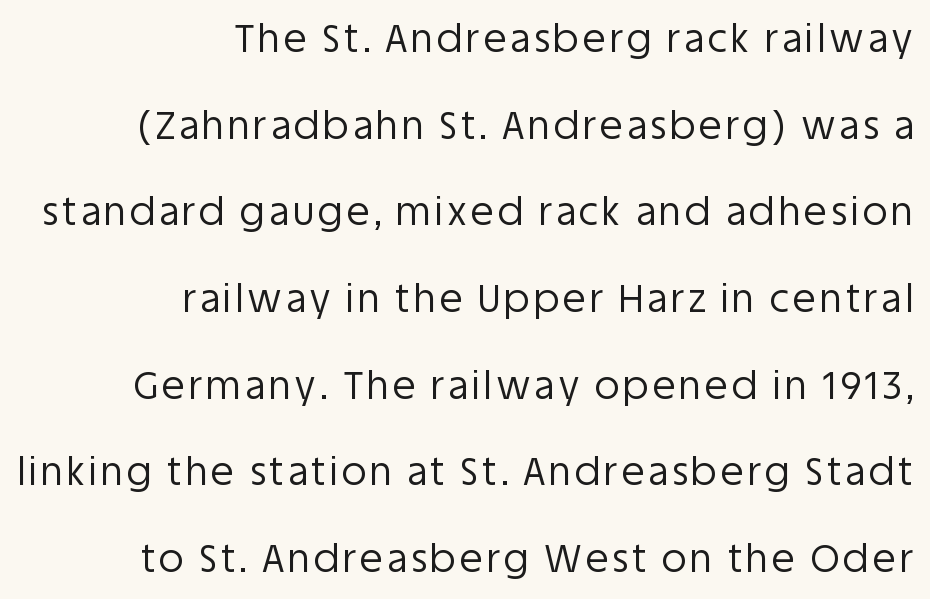
Underline: absent. Notice how the passage keeps a crisp vertical edge on the right only. Leading is clearly above the norm, producing a sparse column. Style check: upright. Nope, no serifs anywhere on these letters. Is this a heavy cut? Hardly; it is regular or lighter.
